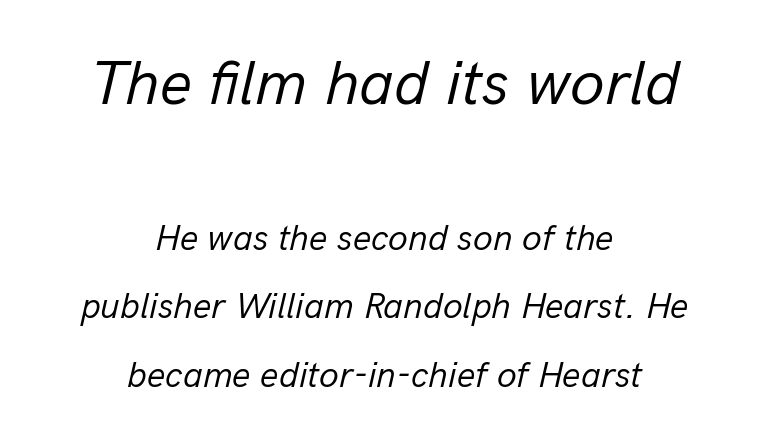
{"italic": "yes", "lean": "right", "slant_degrees": 13, "bold": "no", "weight": "regular", "width": "normal", "stroke_contrast": "low", "x_height": "medium", "monospaced": "no", "underline": "no", "align": "center", "line_spacing": "loose", "line_spacing_ratio": 1.9, "letter_spacing": "normal", "letter_spacing_em": 0.0, "larger_block": "first", "size_ratio": 1.75, "glyph_px": 63}
